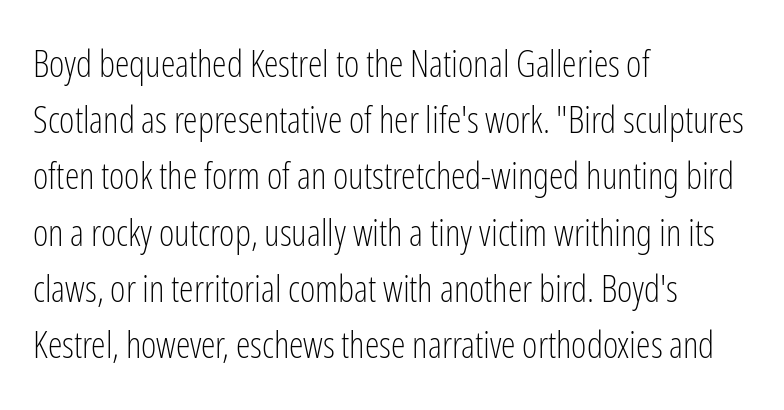
Vertical stems look standard width or narrower in stroke. The letters carry no serifs — their stems end cleanly without finishing strokes. The passage shown is typed in a proportional face where columns would drift. Spacing between characters is what you'd get straight out of the box. Ascenders rise straight up at ninety degrees. The foot of each line stays bare and open.
